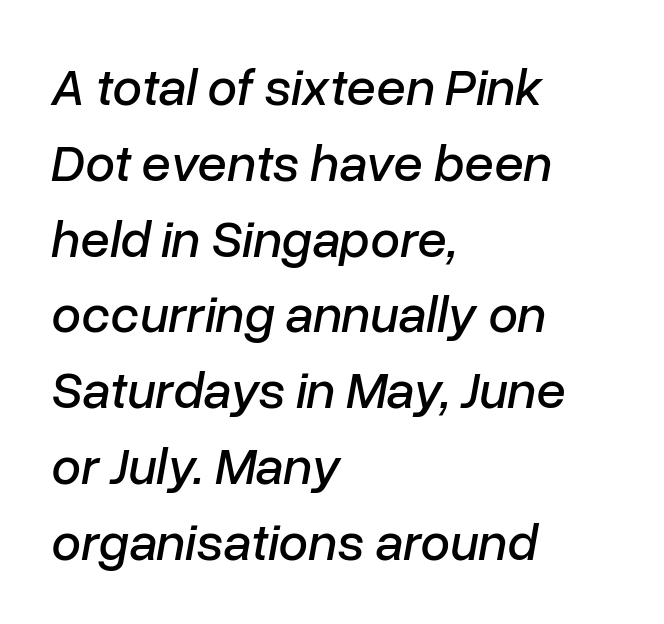
Q: Is the text italic (slanted)? A: Yes, it leans right by about 10 degrees.
Q: Is the text underlined? A: No.
Q: How is the paragraph aligned? A: Left-aligned.
Q: Is the spacing between letters normal or unusually wide? A: Normal.
Q: Is the spacing between lines tight, normal or loose? A: Normal.
Q: Width (condensed, normal, or wide)? A: Normal.
Q: Stroke contrast? A: Low.
Q: x-height? A: Medium.
Q: Monospaced? A: No.
